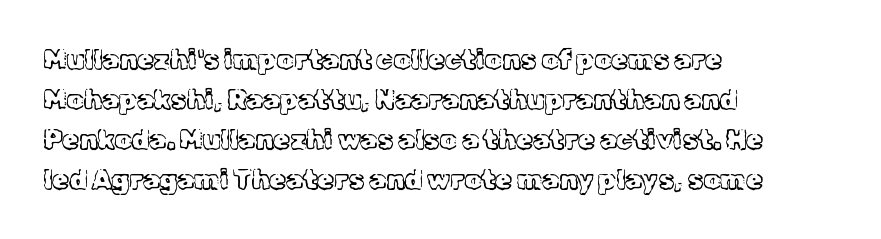
Q: Is the text bold? A: No.
Q: Is the text italic (slanted)? A: No, it is upright.
Q: Is the text underlined? A: No.
Q: How is the paragraph aligned? A: Left-aligned.
Q: Is the spacing between letters normal or unusually wide? A: Normal.
Q: Is the spacing between lines tight, normal or loose? A: Normal.
